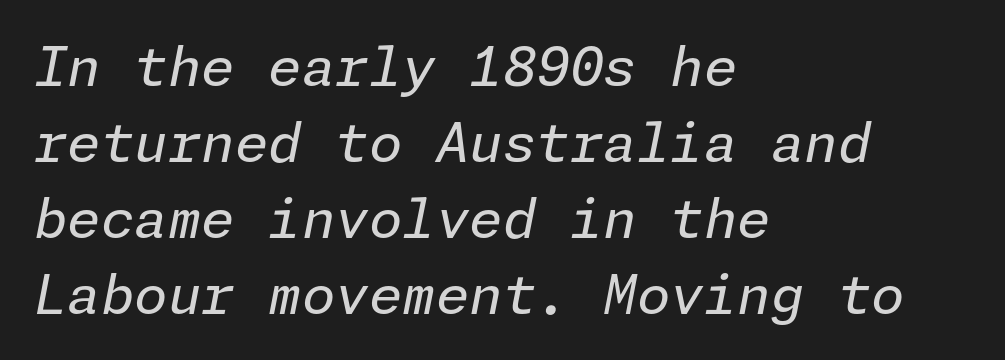
The image shows 54 px regular-weight type, italic (leaning right); set left-aligned, normal line spacing (1.41x), normal letter spacing, not underlined; low stroke contrast and a medium x-height.
